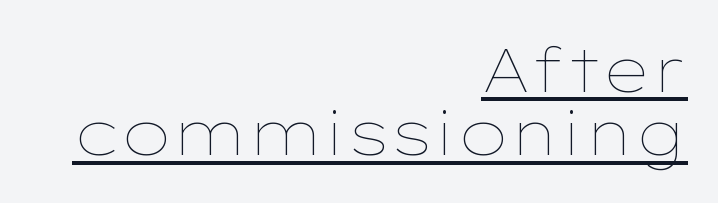
{"italic": "no", "bold": "no", "weight": "thin", "width": "wide", "stroke_contrast": "low", "x_height": "medium", "monospaced": "no", "underline": "yes", "align": "right", "line_spacing": "tight", "line_spacing_ratio": 1.04, "letter_spacing": "normal", "letter_spacing_em": 0.0, "glyph_px": 61}
